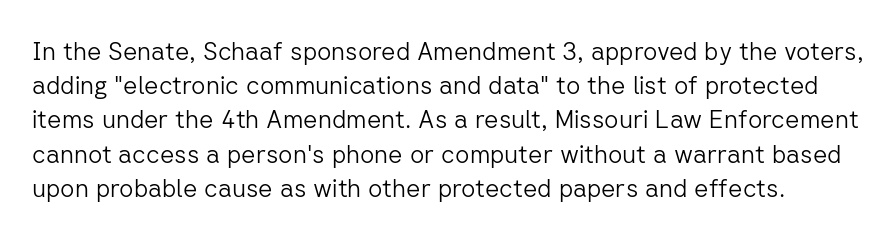
{"italic": "no", "bold": "no", "underline": "no", "line_spacing": "normal", "line_spacing_ratio": 1.37, "letter_spacing": "normal", "letter_spacing_em": 0.0, "glyph_px": 25}
